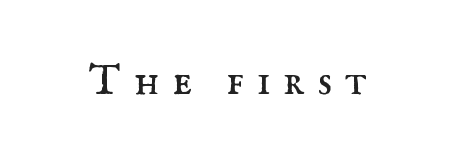
{"serif": "yes", "italic": "no", "bold": "no", "weight": "regular", "width": "normal", "stroke_contrast": "medium", "x_height": "small", "monospaced": "no", "underline": "no", "letter_spacing": "wide", "letter_spacing_em": 0.3, "glyph_px": 43}
